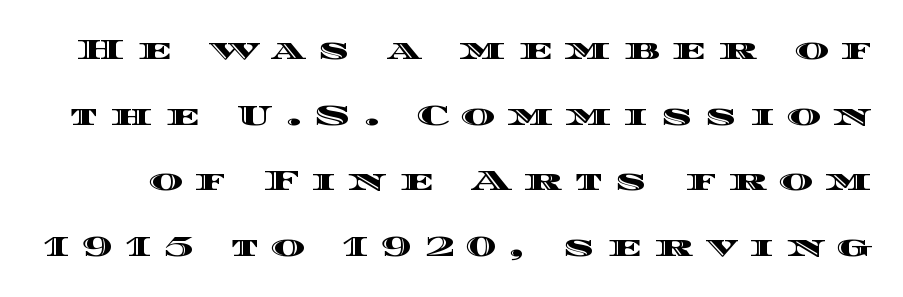
Rule under the text: the space is simply empty. Character widths vary here, with narrow letters taking less room than wide ones. Every stem runs plumb, perpendicular to the baseline. Letter spacing: wide. One glance says open: line gaps are wider than usual.
